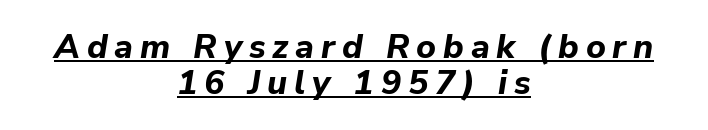
Is the type slanted? Yes — the strokes lean at a clear angle. In terms of letterspacing, this is a distinctly airy, spread setting. The passage shown is emphatically bold. The rag falls on both sides of this text block equally. This sample carries an underscore along the baseline area. If you measured baseline to baseline, you'd find a short distance.
